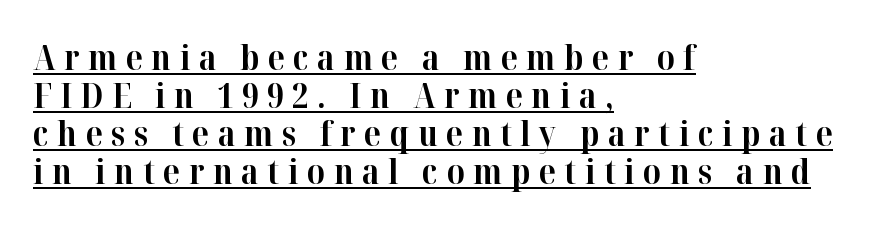
{"serif": "yes", "italic": "no", "bold": "yes", "weight": "bold", "width": "normal", "stroke_contrast": "high", "x_height": "medium", "monospaced": "no", "underline": "yes", "align": "left", "line_spacing": "tight", "line_spacing_ratio": 1.12, "letter_spacing": "wide", "letter_spacing_em": 0.25, "glyph_px": 34}
